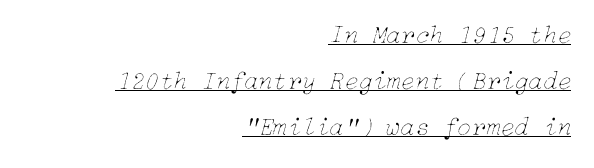
Q: Is the text bold? A: No.
Q: Is the text italic (slanted)? A: Yes, it leans right by about 15 degrees.
Q: Is the text underlined? A: Yes.
Q: How is the paragraph aligned? A: Right-aligned.
Q: Is the spacing between letters normal or unusually wide? A: Normal.
